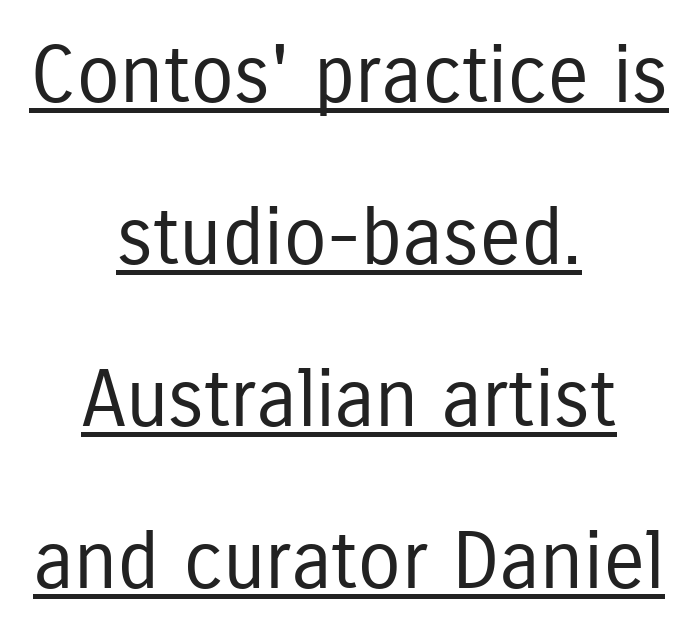
The axis of the letterforms is exactly vertical. Character widths vary here, with narrow letters taking less room than wide ones. Compared with a flush-left layout, this one balances lines on the center instead. Rows of type keep a wide berth in the vertical direction. Is this a sans? Yes — the strokes have no serifs.
